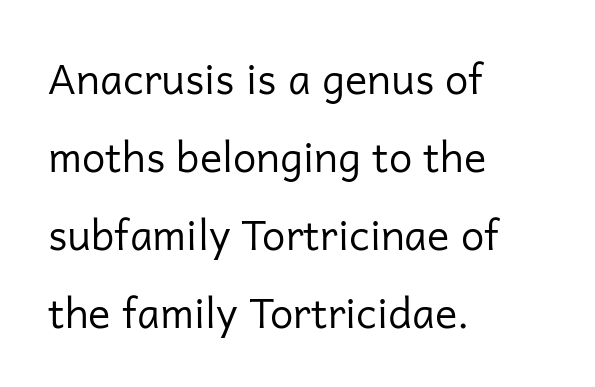
{"serif": "no", "italic": "no", "bold": "no", "weight": "regular", "width": "normal", "stroke_contrast": "low", "x_height": "medium", "monospaced": "no", "underline": "no", "align": "left", "line_spacing_ratio": 1.86, "letter_spacing": "normal", "letter_spacing_em": 0.0, "glyph_px": 42}
